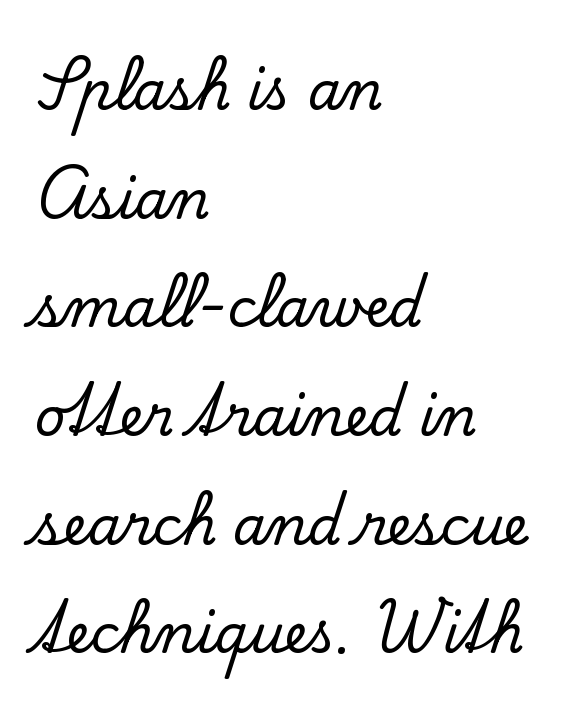
{"serif": "yes", "width": "normal", "stroke_contrast": "low", "x_height": "small", "monospaced": "no", "underline": "no", "align": "left", "line_spacing": "loose", "line_spacing_ratio": 2.05, "letter_spacing": "normal", "letter_spacing_em": 0.0, "glyph_px": 53}
